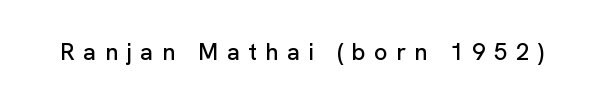
Posture: straight, roman, zero tilt. Descender tails drop into unmarked territory. There is plenty of visible air inserted between adjacent glyphs.
